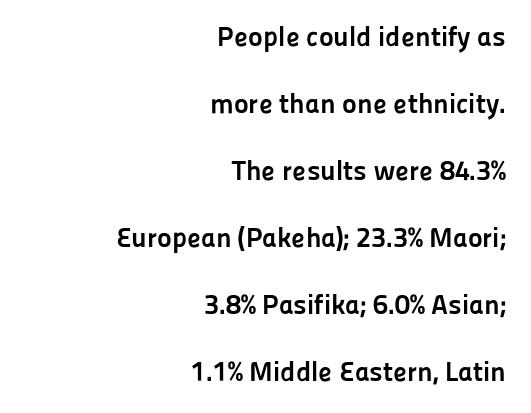
Q: Is the text bold? A: Yes.
Q: Is the text italic (slanted)? A: No, it is upright.
Q: Is the typeface a serif or a sans-serif typeface? A: Sans-serif.
Q: Is the text underlined? A: No.
Q: How is the paragraph aligned? A: Right-aligned.
Q: Is the spacing between letters normal or unusually wide? A: Normal.
Q: Is the spacing between lines tight, normal or loose? A: Loose.
Q: Width (condensed, normal, or wide)? A: Normal.
Q: Stroke contrast? A: Low.
Q: x-height? A: Medium.
Q: Monospaced? A: No.
